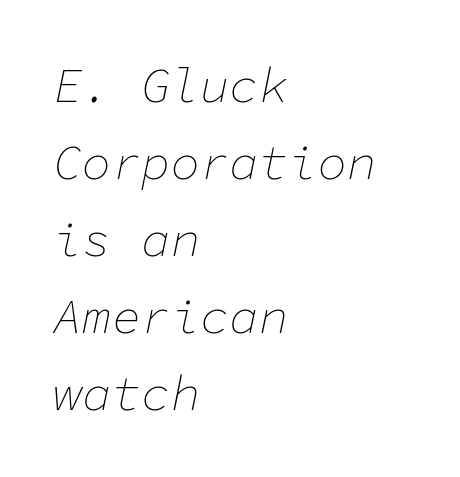
{"italic": "yes", "lean": "right", "slant_degrees": 11, "bold": "no", "weight": "thin", "width": "normal", "stroke_contrast": "low", "x_height": "medium", "monospaced": "yes", "underline": "no", "align": "left", "line_spacing": "normal", "line_spacing_ratio": 1.57, "letter_spacing": "normal", "letter_spacing_em": 0.0, "glyph_px": 49}
